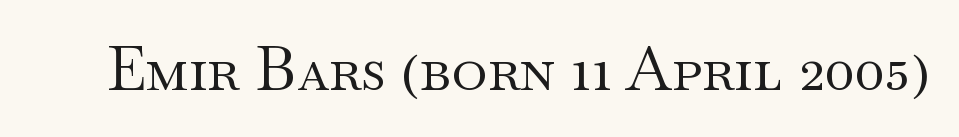
Q: Is the text bold? A: No.
Q: Is the text italic (slanted)? A: No, it is upright.
Q: Is the typeface a serif or a sans-serif typeface? A: Serif.
Q: Is the text underlined? A: No.
Q: Is the spacing between letters normal or unusually wide? A: Normal.
Q: Width (condensed, normal, or wide)? A: Wide.
Q: Stroke contrast? A: Medium.
Q: x-height? A: Small.
Q: Monospaced? A: No.
